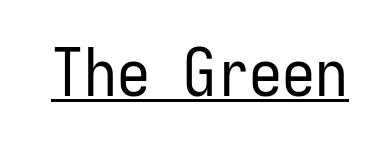
Underline: present. Is this a fixed-width face? Yes — each glyph sits in an identical cell. The letters sit at their default tracking, neither squeezed nor spread. This is roman type, the default non-slanted kind. The letters carry no serifs — their stems end cleanly without finishing strokes.
